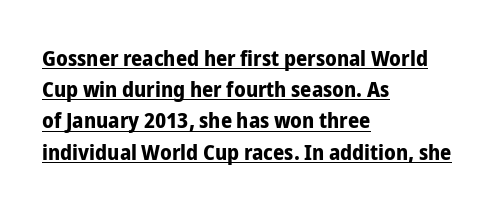
{"italic": "no", "bold": "yes", "underline": "yes", "align": "left", "line_spacing": "normal", "line_spacing_ratio": 1.42, "letter_spacing": "normal", "letter_spacing_em": 0.0, "glyph_px": 22}
